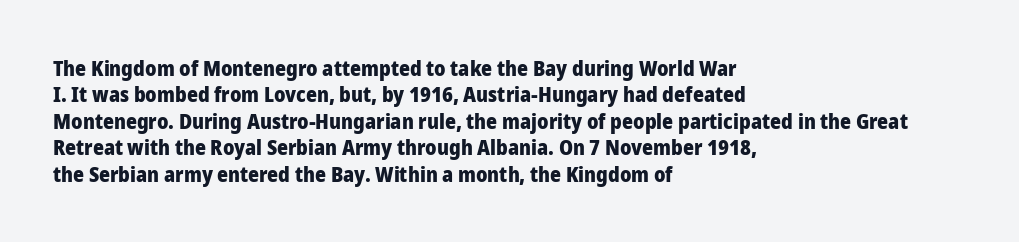
What weight is shown? A full bold with thick strokes. The lettering holds an erect, upright posture throughout. Plain, unruled lines of type. The rendering keeps characters at their native spacing. Leading: standard.
